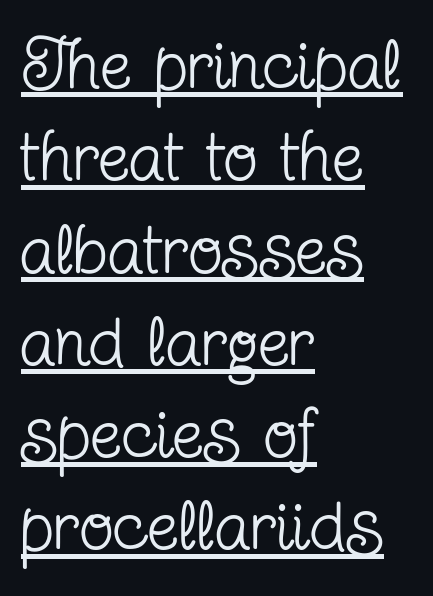
Q: Is the text bold? A: No.
Q: Is the text italic (slanted)? A: No, it is upright.
Q: Is the typeface a serif or a sans-serif typeface? A: Serif.
Q: Is the text underlined? A: Yes.
Q: How is the paragraph aligned? A: Left-aligned.
Q: Is the spacing between letters normal or unusually wide? A: Normal.
Q: Is the spacing between lines tight, normal or loose? A: Normal.
Q: Width (condensed, normal, or wide)? A: Condensed.
Q: Stroke contrast? A: Low.
Q: x-height? A: Medium.
Q: Monospaced? A: No.
